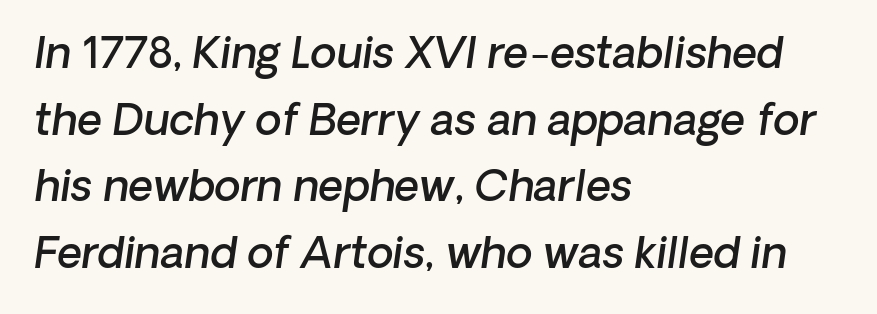
{"serif": "no", "bold": "semi", "weight": "semibold", "width": "normal", "stroke_contrast": "low", "x_height": "medium", "monospaced": "no", "underline": "no", "align": "left", "line_spacing": "normal", "line_spacing_ratio": 1.55, "letter_spacing": "normal", "letter_spacing_em": 0.0, "glyph_px": 43}
